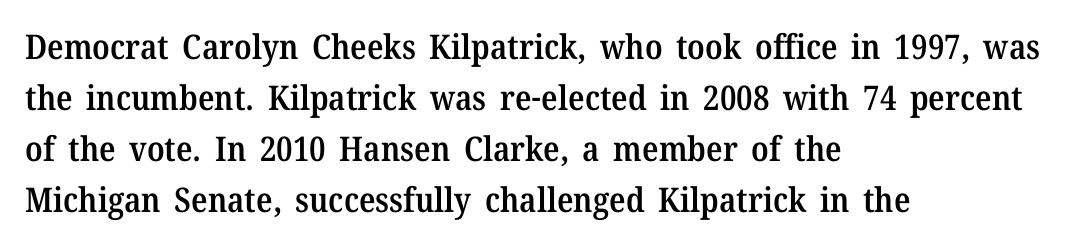
A fair bit of extra ink — the face is semibold, not bold. These lines are set flush left with a ragged right edge. These lines are rendered in a variable-pitch font. Each word holds together tightly as a unit, with standard inter-letter gaps. Little horizontal feet cap the strokes, marking this as serif type.
